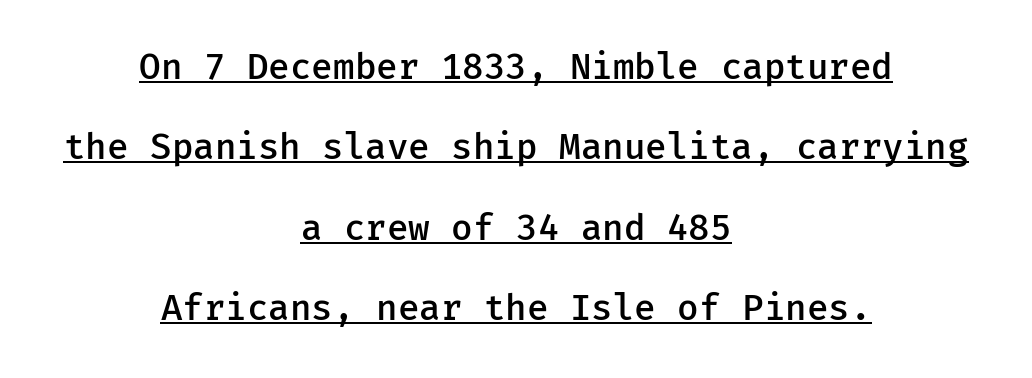
{"serif": "no", "italic": "no", "bold": "semi", "weight": "semibold", "width": "normal", "stroke_contrast": "low", "x_height": "medium", "underline": "yes", "align": "center", "line_spacing": "loose", "line_spacing_ratio": 2.3, "letter_spacing": "normal", "letter_spacing_em": 0.0, "glyph_px": 35}
